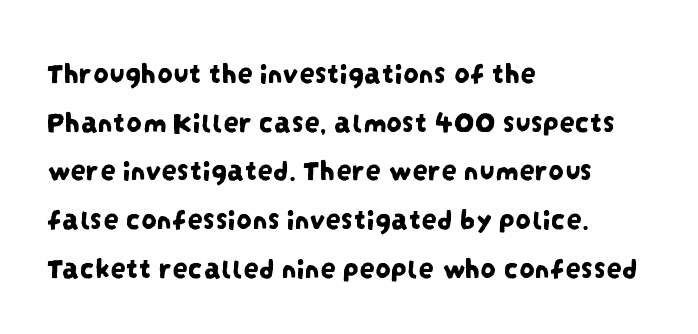
{"serif": "no", "width": "condensed", "stroke_contrast": "low", "x_height": "large", "monospaced": "no", "underline": "no", "align": "left", "line_spacing": "normal", "line_spacing_ratio": 1.57, "letter_spacing": "normal", "letter_spacing_em": 0.0, "glyph_px": 31}
